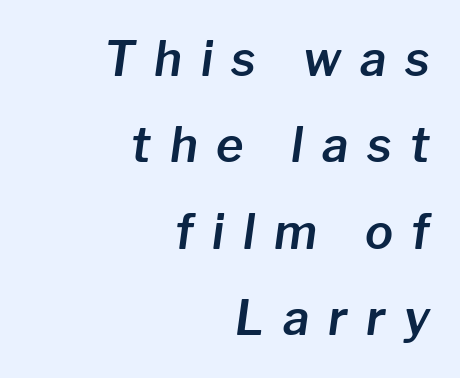
The image shows 47 px text type, italic (leaning right); set right-aligned, line spacing 1.84x, unusually wide letter spacing (+0.4 em), not underlined; low stroke contrast and a medium x-height.
